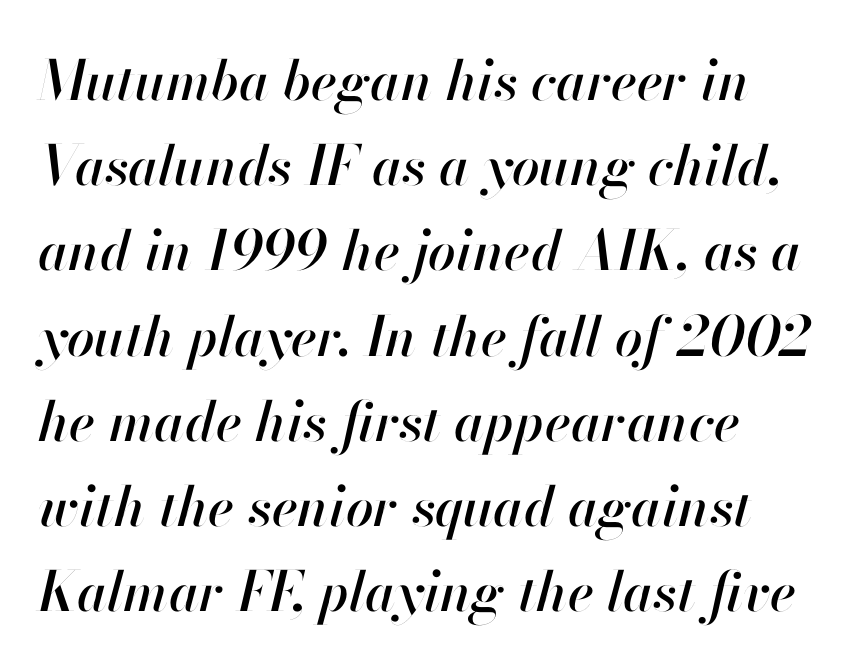
The image shows 55 px text type, italic (leaning right); set left-aligned, normal line spacing (1.55x), normal letter spacing, not underlined; high stroke contrast and a small x-height.
